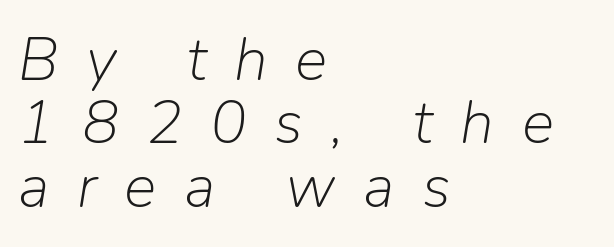
{"italic": "yes", "lean": "right", "slant_degrees": 9, "bold": "no", "weight": "light", "width": "normal", "stroke_contrast": "low", "x_height": "medium", "monospaced": "no", "underline": "no", "align": "left", "line_spacing": "tight", "line_spacing_ratio": 1.04, "letter_spacing": "wide", "letter_spacing_em": 0.45, "glyph_px": 61}
